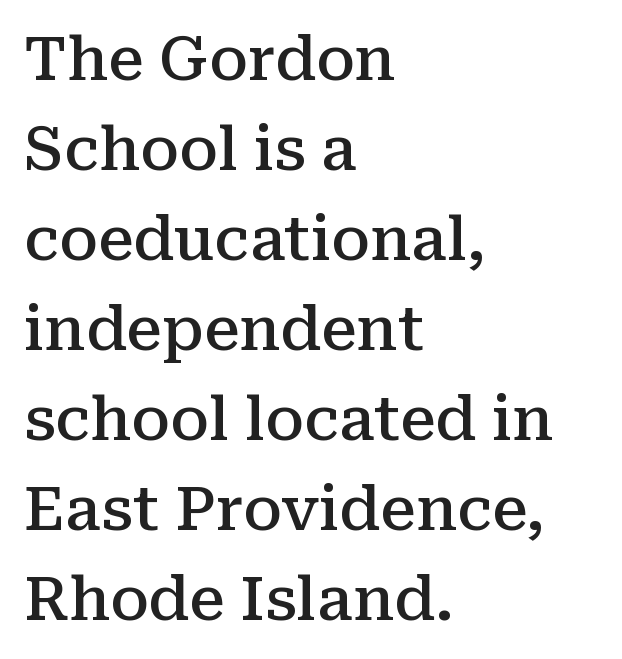
{"serif": "yes", "italic": "no", "bold": "semi", "weight": "semibold", "width": "normal", "stroke_contrast": "medium", "x_height": "medium", "monospaced": "no", "underline": "no", "align": "left", "line_spacing": "normal", "line_spacing_ratio": 1.5, "letter_spacing": "normal", "letter_spacing_em": 0.0, "glyph_px": 60}
